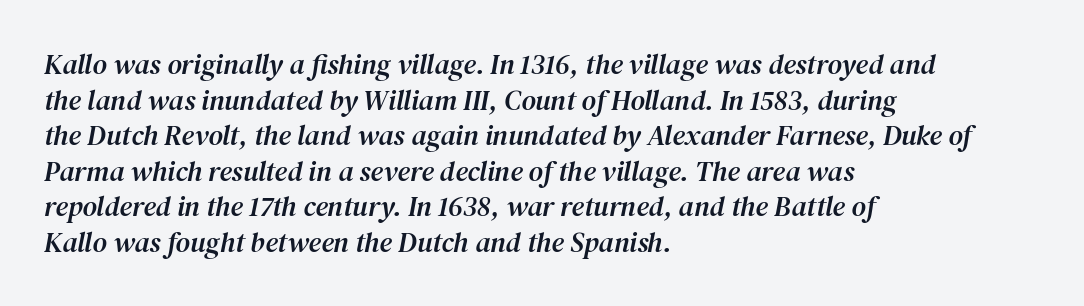
Spacing verdict: proportional, widths tailored to each character. Left-aligned paragraph, ragged on the right. Standard letterfit; no display-style spreading of the glyphs. The font family rendered here belongs to the serif group. The strip under each line holds only bare page. Normally led — the rows are evenly, conventionally spaced.
